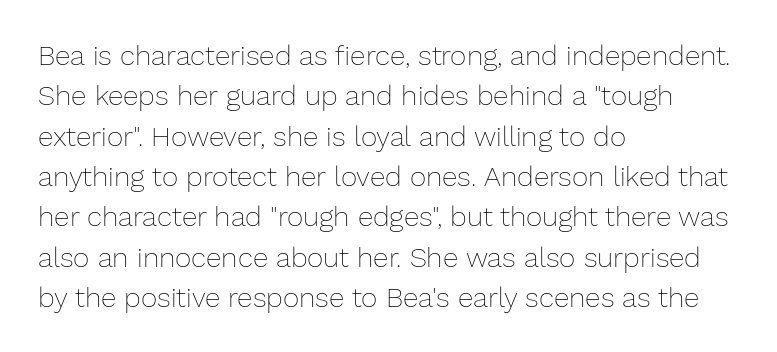
Q: Is the text bold? A: No.
Q: Is the text italic (slanted)? A: No, it is upright.
Q: Is the text underlined? A: No.
Q: How is the paragraph aligned? A: Left-aligned.
Q: Is the spacing between letters normal or unusually wide? A: Normal.
Q: Is the spacing between lines tight, normal or loose? A: Normal.
Q: Width (condensed, normal, or wide)? A: Normal.
Q: Stroke contrast? A: Low.
Q: x-height? A: Medium.
Q: Monospaced? A: No.
